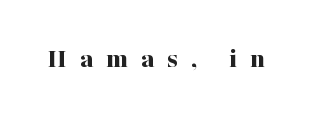
The image shows 28 px bold serif type, upright; set unusually wide letter spacing (+0.47 em), not underlined; medium stroke contrast and a medium x-height.
